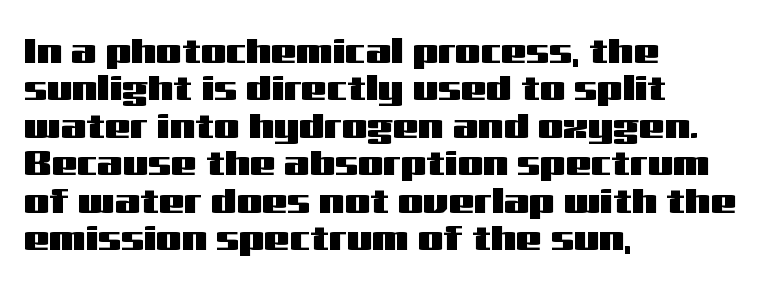
Q: Is the text italic (slanted)? A: No, it is upright.
Q: Is the typeface a serif or a sans-serif typeface? A: Sans-serif.
Q: Is the text underlined? A: No.
Q: How is the paragraph aligned? A: Left-aligned.
Q: Is the spacing between letters normal or unusually wide? A: Normal.
Q: Is the spacing between lines tight, normal or loose? A: Tight.
Q: Width (condensed, normal, or wide)? A: Wide.
Q: Stroke contrast? A: Medium.
Q: x-height? A: Medium.
Q: Monospaced? A: No.
